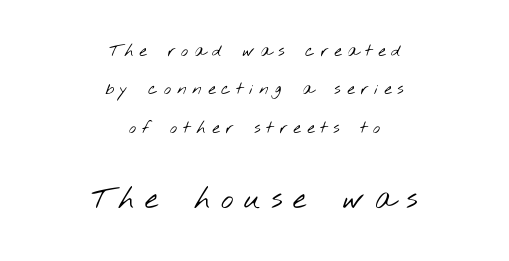
{"serif": "no", "bold": "no", "weight": "light", "width": "wide", "stroke_contrast": "low", "x_height": "small", "monospaced": "no", "underline": "no", "align": "center", "line_spacing": "loose", "line_spacing_ratio": 2.26, "letter_spacing": "wide", "letter_spacing_em": 0.35, "larger_block": "second", "size_ratio": 1.76, "glyph_px": 30}
